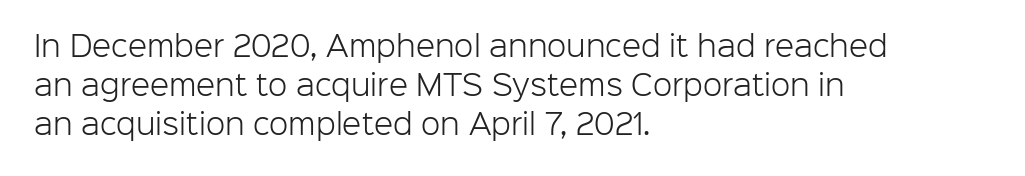
The characters display no serif detailing; their extremities are plain. Quick note: underline off. No italicization has been applied; the sample stays upright. The block of text has a typical density, with ordinary space between rows. The characters are drawn with everyday or finer stroke widths. Nobody touched the tracking dial on this one.
